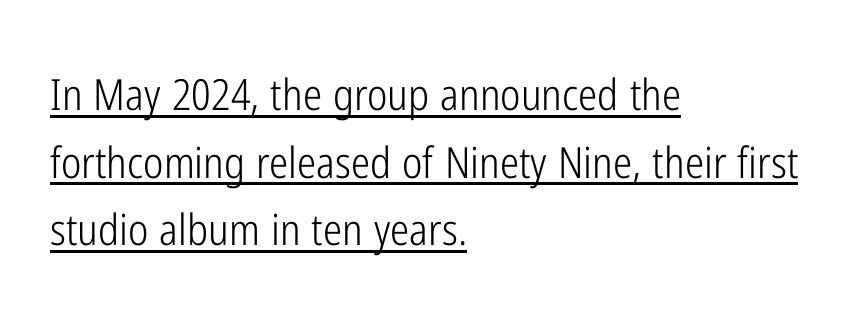
{"serif": "no", "italic": "no", "bold": "no", "weight": "light", "width": "condensed", "stroke_contrast": "low", "x_height": "medium", "monospaced": "no", "underline": "yes", "align": "left", "line_spacing": "normal", "line_spacing_ratio": 1.57, "letter_spacing": "normal", "letter_spacing_em": 0.0, "glyph_px": 43}
